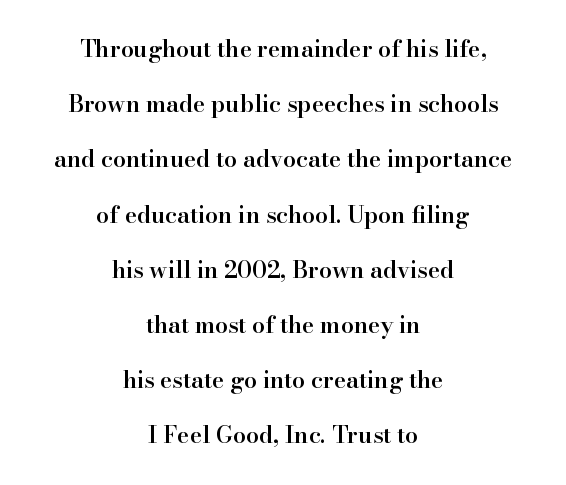
No italicization has been applied; the sample stays upright. Just letters on the line, the space beneath them empty. Horizontally, the lines are justified to the midpoint only. This is moderately heavy type, rendered in semibold. There is no visible air inserted between adjacent glyphs. The lines are spread far apart with generous leading.
